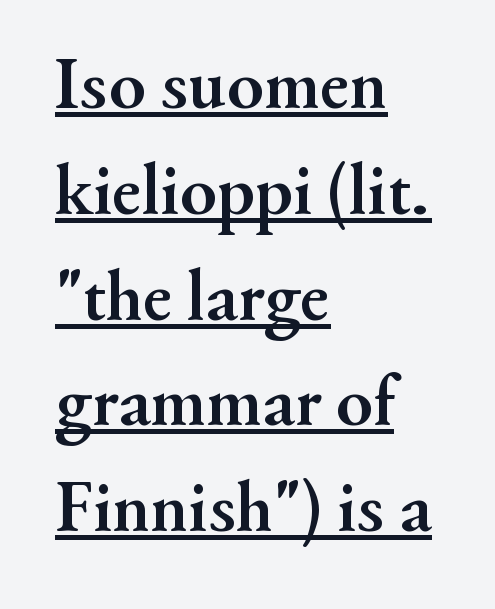
{"serif": "yes", "italic": "no", "bold": "yes", "weight": "semibold", "width": "normal", "stroke_contrast": "medium", "x_height": "small", "monospaced": "no", "underline": "yes", "align": "left", "line_spacing": "normal", "line_spacing_ratio": 1.43, "letter_spacing": "normal", "letter_spacing_em": 0.0, "glyph_px": 74}
